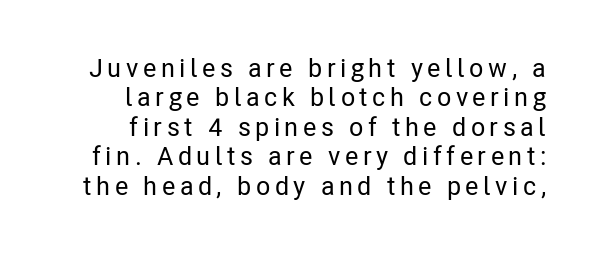
Q: Is the text italic (slanted)? A: No, it is upright.
Q: Is the text underlined? A: No.
Q: Is the spacing between lines tight, normal or loose? A: Tight.
